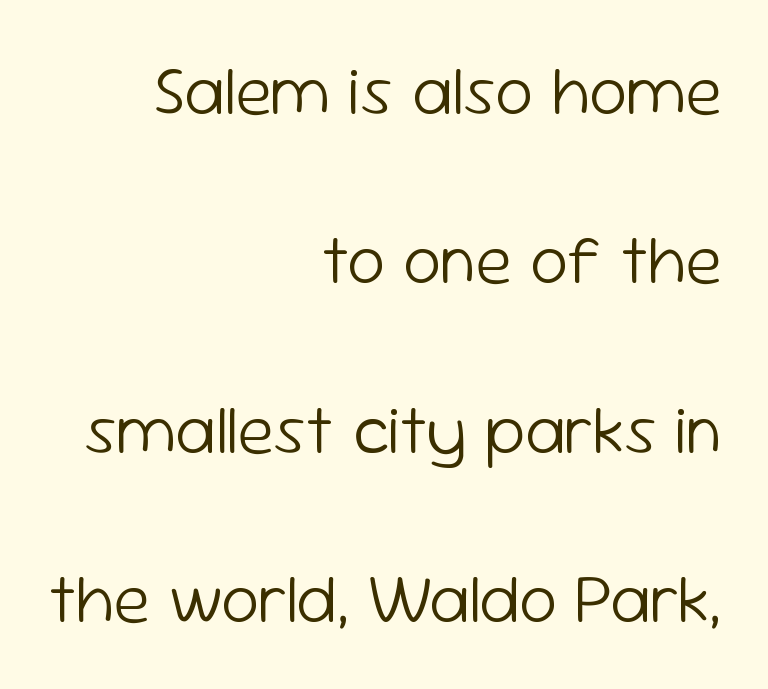
Observe the absence of serifs on each vertical stroke in this sample. No letter is thick-stroked: the sample isn't bold. Notice how the passage keeps a crisp vertical edge on the right only. Default kerning and tracking; the words read as compact shapes. Do the letters lean? They stand straight. Do the characters align in a grid? No, the font is proportional.
